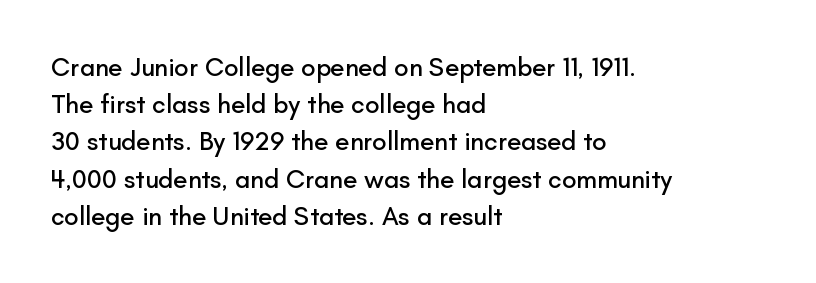
The image shows 26 px text type, upright; set left-aligned, normal line spacing (1.43x), normal letter spacing, not underlined.
